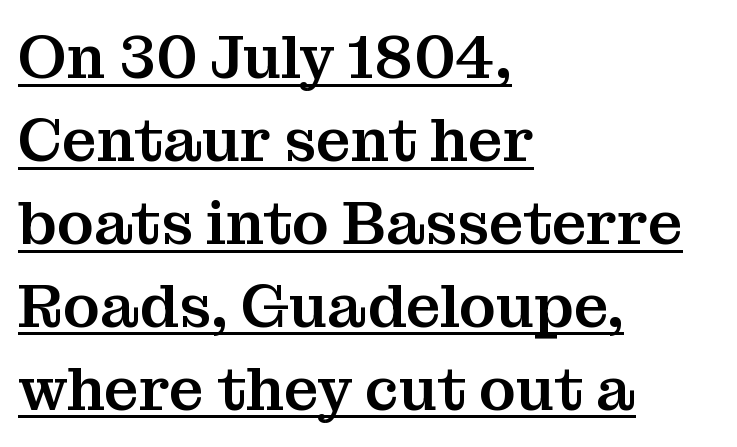
Little horizontal feet cap the strokes, marking this as serif type. Vertical spacing — default. The rendering uses the underline text-decoration. Compared with a centered layout, this one pins lines to the left instead.
